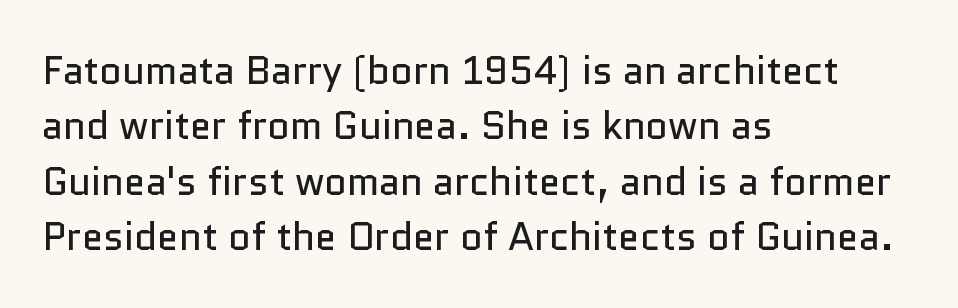
{"serif": "no", "italic": "no", "bold": "no", "weight": "regular", "width": "normal", "stroke_contrast": "low", "x_height": "medium", "monospaced": "no", "underline": "no", "align": "left", "line_spacing": "normal", "line_spacing_ratio": 1.42, "letter_spacing": "normal", "letter_spacing_em": 0.0, "glyph_px": 39}
